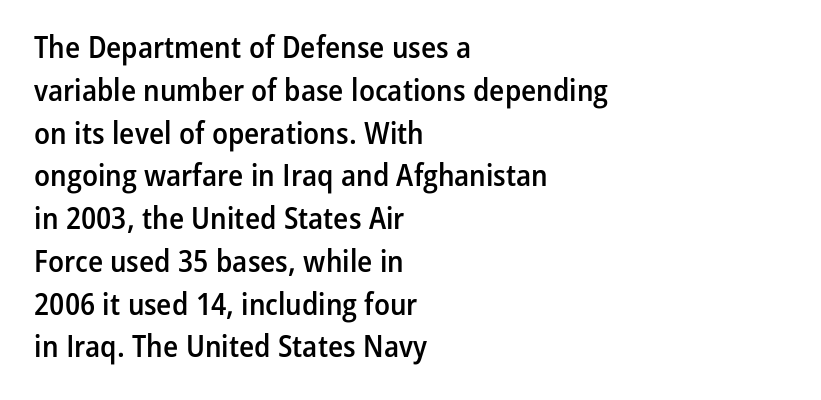
The font is running at a semibold setting, under full bold. Unmarked baselines from the first word to the last. The letters advance in unequal steps, a hallmark of proportional type. The font's upright variant was chosen for this text. Regular leading.
